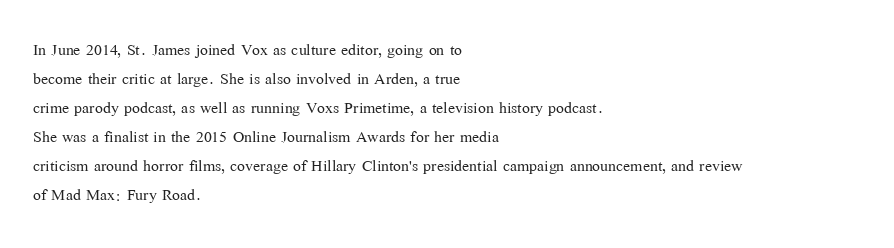
The image shows 21 px text type, upright; set left-aligned, normal line spacing (1.38x), normal letter spacing, not underlined.
